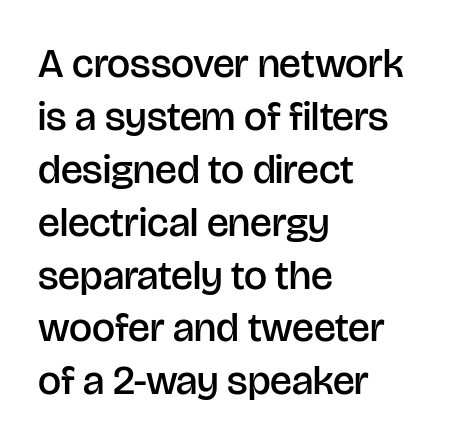
The image shows 41 px semibold sans-serif type, upright; set left-aligned, normal line spacing (1.29x), normal letter spacing, not underlined; low stroke contrast and a large x-height.
